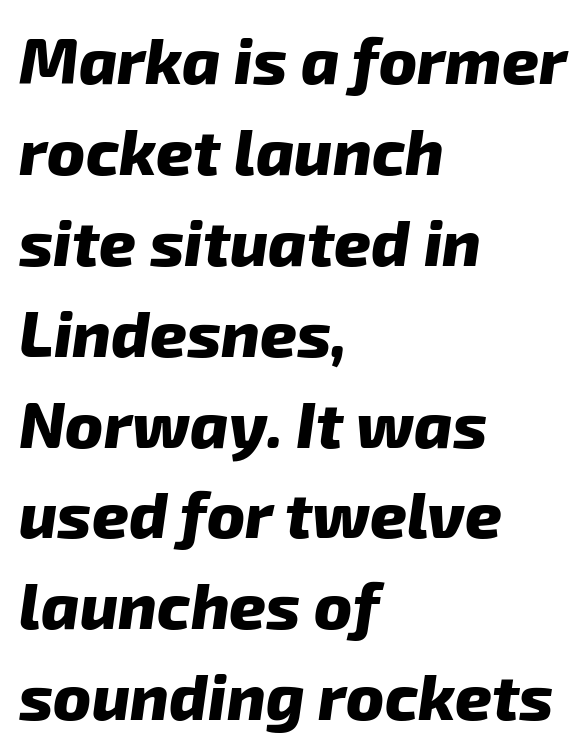
The image shows 64 px heavy sans-serif type; set left-aligned, normal line spacing (1.42x), normal letter spacing, not underlined; low stroke contrast and a medium x-height.
